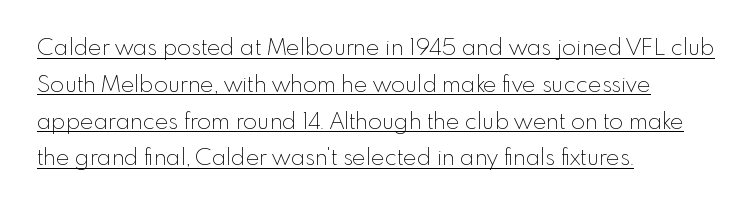
Q: Is the text bold? A: No.
Q: Is the text italic (slanted)? A: No, it is upright.
Q: Is the text underlined? A: Yes.
Q: How is the paragraph aligned? A: Left-aligned.
Q: Is the spacing between letters normal or unusually wide? A: Normal.
Q: Is the spacing between lines tight, normal or loose? A: Normal.
